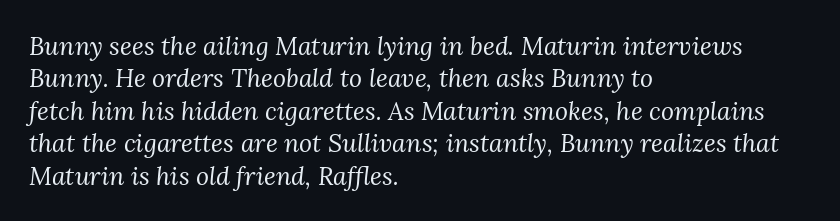
This rendering features lettering with no underline. The font's italic variant was chosen for this text. A typesetter would call this leading conventional body-copy spacing. A classic flush-left, rag-right setting is used for this passage. Stems here are at most as thick as an everyday book face. A typesetter would call this zero additional tracking.
